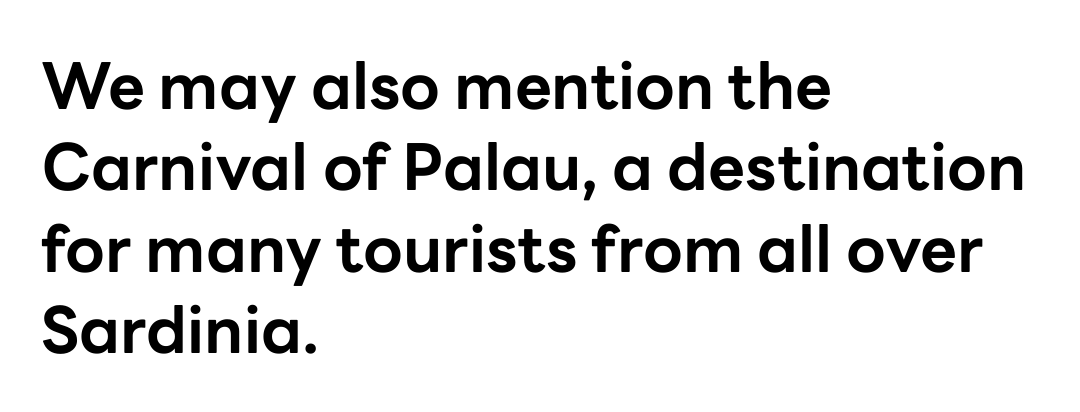
The image shows 64 px bold sans-serif type, upright; set left-aligned, normal line spacing (1.27x), normal letter spacing, not underlined; low stroke contrast and a medium x-height.
